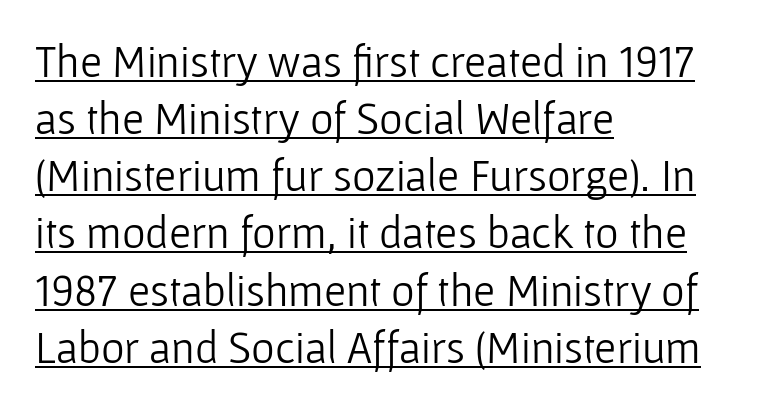
Q: Is the text bold? A: No.
Q: Is the text italic (slanted)? A: No, it is upright.
Q: Is the typeface a serif or a sans-serif typeface? A: Sans-serif.
Q: Is the text underlined? A: Yes.
Q: How is the paragraph aligned? A: Left-aligned.
Q: Is the spacing between letters normal or unusually wide? A: Normal.
Q: Is the spacing between lines tight, normal or loose? A: Normal.
Q: Width (condensed, normal, or wide)? A: Normal.
Q: Stroke contrast? A: Low.
Q: x-height? A: Medium.
Q: Monospaced? A: No.
